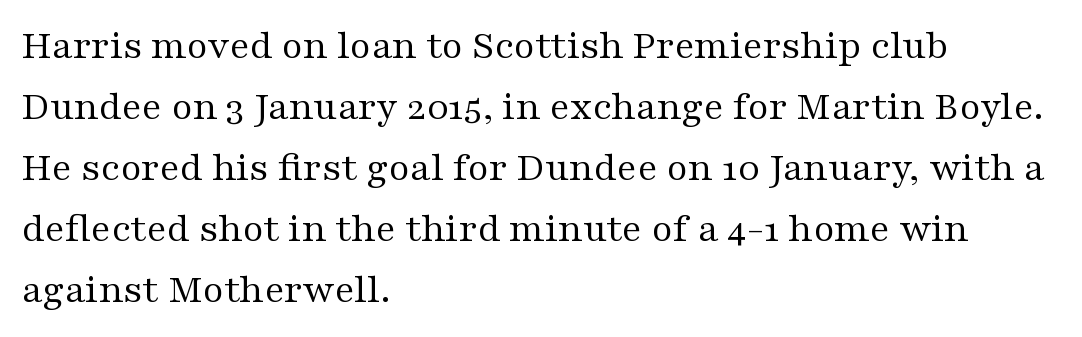
The lines in this sample share a left origin and differ only in where they stop. Notice how the stems are strictly vertical — no italics here. The tracking reads as untouched default to a designer's eye. A clean baseline with only descenders dipping below it. Is there much room between lines? A standard amount, neither cramped nor airy.
